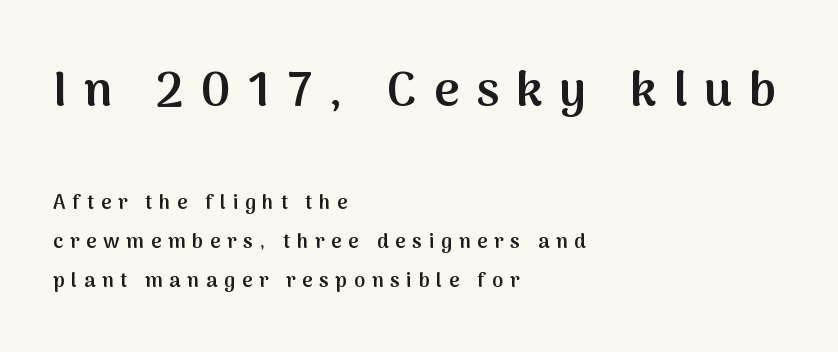
The font family rendered here belongs to the sans-serif group. Designer's note — italics off, roman on. This rendering features lettering with no underline. Typesetter's note — upper block bumped up in size, lower block left smaller. These lines are set flush left with a ragged right edge.
